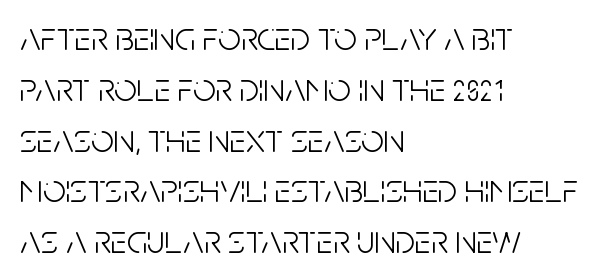
{"serif": "no", "italic": "no", "bold": "no", "weight": "light", "width": "condensed", "stroke_contrast": "low", "x_height": "large", "monospaced": "no", "underline": "no", "align": "left", "line_spacing": "normal", "line_spacing_ratio": 1.27, "letter_spacing": "normal", "letter_spacing_em": 0.0, "glyph_px": 40}
